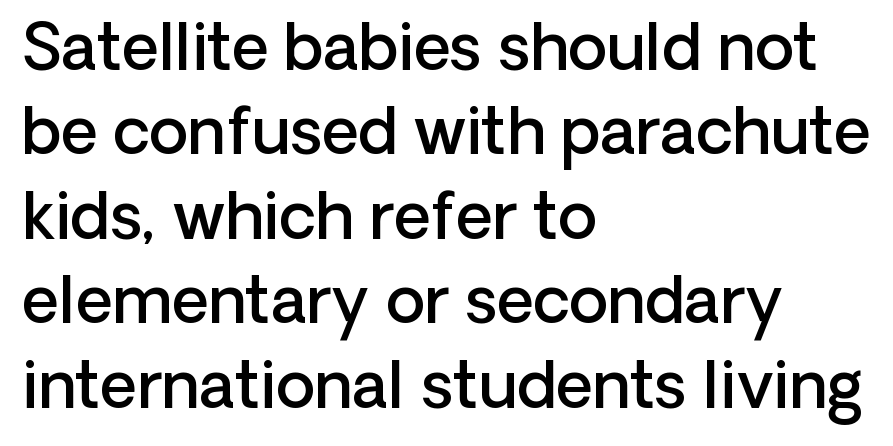
A classic flush-left, rag-right setting is used for this passage. The zone under the glyphs is completely vacant. Tracking here is standard; glyphs follow each other at the usual distance. Type style note: lacks serifs. This block has exactly the height ordinary leading produces. Varying glyph widths throughout — classic text-font behaviour.
